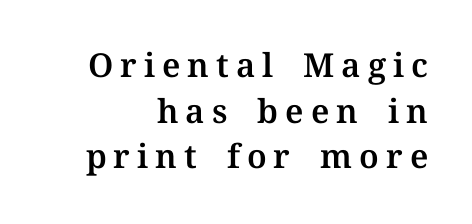
The image shows 33 px serif type, upright; set right-aligned, normal line spacing (1.38x), unusually wide letter spacing (+0.21 em), not underlined; medium stroke contrast and a medium x-height.
